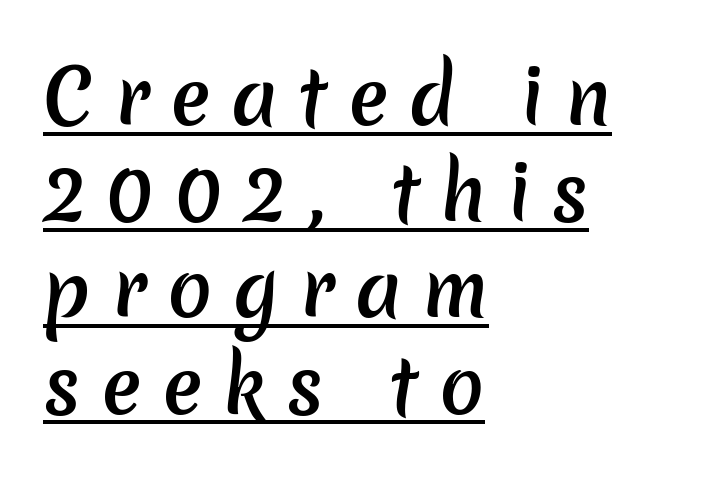
The image shows 74 px semibold sans-serif type; set left-aligned, normal line spacing (1.3x), unusually wide letter spacing (+0.28 em), underlined; low stroke contrast and a medium x-height.
